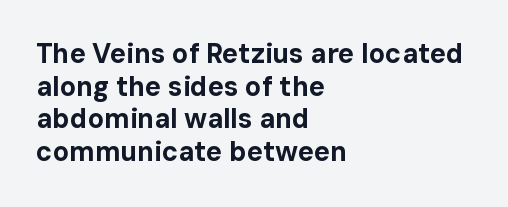
Q: Is the text bold? A: Yes.
Q: Is the text italic (slanted)? A: No, it is upright.
Q: Is the text underlined? A: No.
Q: How is the paragraph aligned? A: Left-aligned.
Q: Is the spacing between letters normal or unusually wide? A: Normal.
